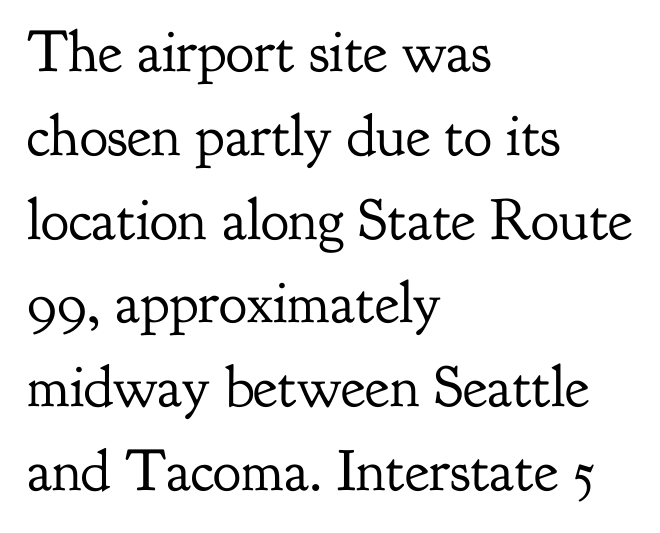
{"serif": "yes", "italic": "no", "bold": "no", "weight": "regular", "width": "normal", "stroke_contrast": "low", "x_height": "small", "monospaced": "no", "underline": "no", "align": "left", "line_spacing": "normal", "line_spacing_ratio": 1.42, "letter_spacing": "normal", "letter_spacing_em": 0.0, "glyph_px": 59}
